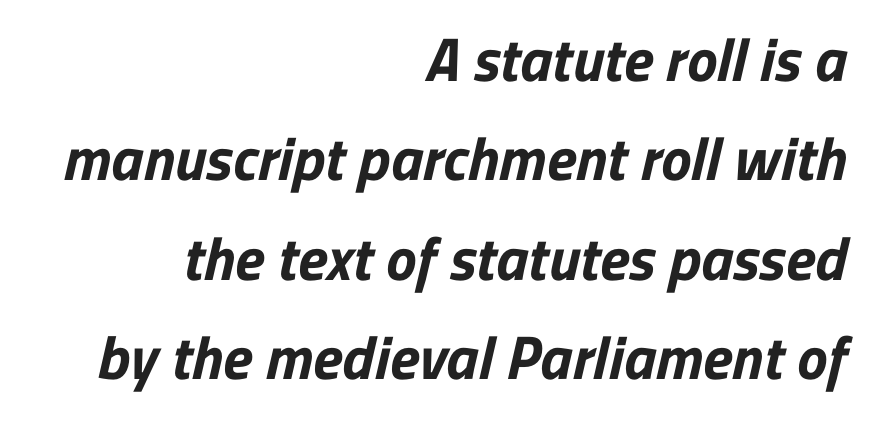
The letterforms sit shoulder to shoulder at normal distance. Proportional: the letters do not fall into vertical columns. The strokes are fattened all the way to bold. The lines sit at an ordinary, default distance from one another. The rendering anchors every line to the right-hand side. Font category for this specimen: sans-serif.
